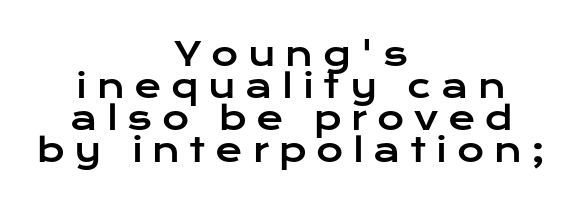
Q: Is the text italic (slanted)? A: No, it is upright.
Q: Is the typeface a serif or a sans-serif typeface? A: Sans-serif.
Q: Is the text underlined? A: No.
Q: How is the paragraph aligned? A: Centered.
Q: Is the spacing between letters normal or unusually wide? A: Unusually wide.
Q: Is the spacing between lines tight, normal or loose? A: Tight.
Q: Width (condensed, normal, or wide)? A: Wide.
Q: Stroke contrast? A: Low.
Q: x-height? A: Medium.
Q: Monospaced? A: No.
